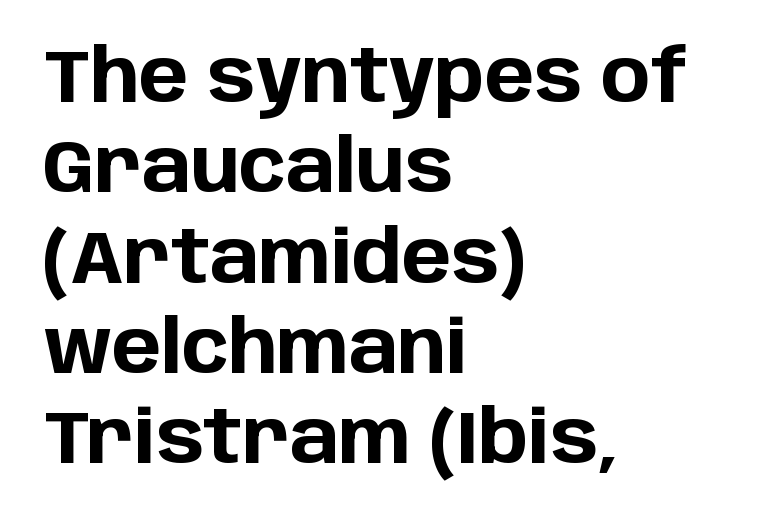
The image shows 74 px bold sans-serif type, upright; set left-aligned, line spacing 1.22x, normal letter spacing, not underlined; low stroke contrast and a large x-height.
